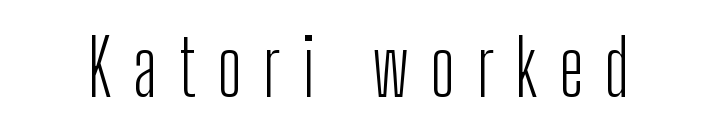
Q: Is the text bold? A: No.
Q: Is the text italic (slanted)? A: No, it is upright.
Q: Is the typeface a serif or a sans-serif typeface? A: Sans-serif.
Q: Is the text underlined? A: No.
Q: Is the spacing between letters normal or unusually wide? A: Unusually wide.
Q: Width (condensed, normal, or wide)? A: Condensed.
Q: Stroke contrast? A: Low.
Q: x-height? A: Medium.
Q: Monospaced? A: No.
